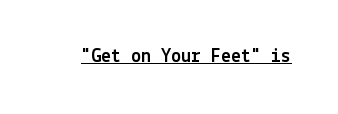
The letters stand upright; this is a roman face. Tracking here is standard; glyphs follow each other at the usual distance. Descenders here cross a horizontal rule under the line.
